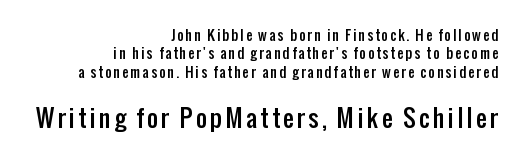
{"italic": "no", "underline": "no", "align": "right", "line_spacing": "normal", "line_spacing_ratio": 1.32, "larger_block": "second", "size_ratio": 1.71, "glyph_px": 24}
